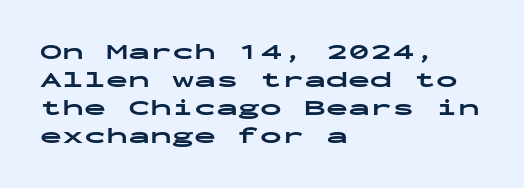
Q: Is the text bold? A: Yes.
Q: Is the text italic (slanted)? A: No, it is upright.
Q: Is the text underlined? A: No.
Q: How is the paragraph aligned? A: Left-aligned.
Q: Is the spacing between letters normal or unusually wide? A: Normal.
Q: Is the spacing between lines tight, normal or loose? A: Normal.
